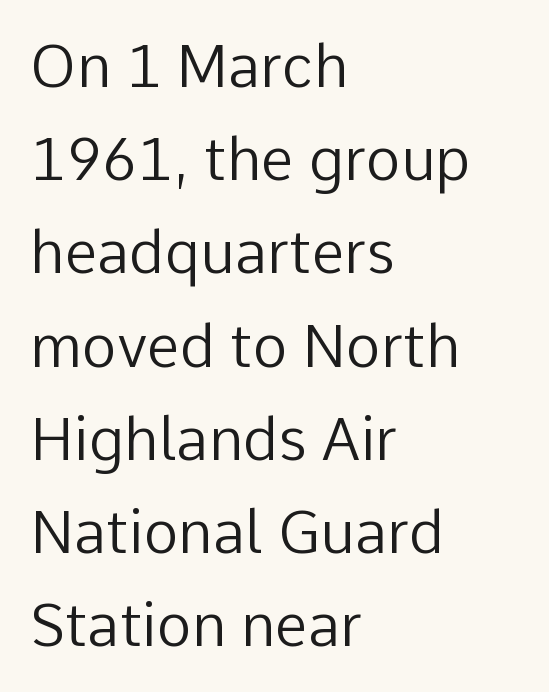
Q: Is the text bold? A: No.
Q: Is the text italic (slanted)? A: No, it is upright.
Q: Is the typeface a serif or a sans-serif typeface? A: Sans-serif.
Q: Is the text underlined? A: No.
Q: How is the paragraph aligned? A: Left-aligned.
Q: Is the spacing between letters normal or unusually wide? A: Normal.
Q: Is the spacing between lines tight, normal or loose? A: Normal.
Q: Width (condensed, normal, or wide)? A: Normal.
Q: Stroke contrast? A: Low.
Q: x-height? A: Medium.
Q: Monospaced? A: No.
